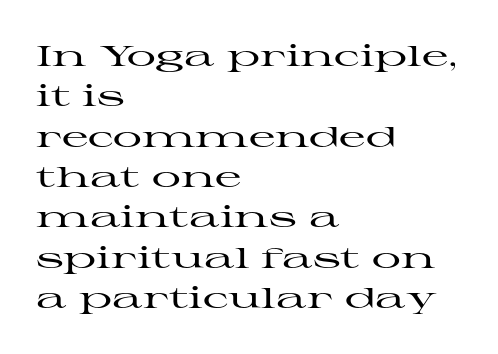
Q: Is the text italic (slanted)? A: No, it is upright.
Q: Is the typeface a serif or a sans-serif typeface? A: Serif.
Q: Is the text underlined? A: No.
Q: How is the paragraph aligned? A: Left-aligned.
Q: Is the spacing between letters normal or unusually wide? A: Normal.
Q: Is the spacing between lines tight, normal or loose? A: Normal.
Q: Width (condensed, normal, or wide)? A: Wide.
Q: Stroke contrast? A: High.
Q: x-height? A: Medium.
Q: Monospaced? A: No.
